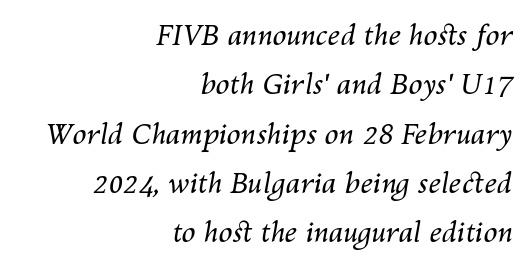
Q: Is the text bold? A: No.
Q: Is the text italic (slanted)? A: Yes, it leans right by about 10 degrees.
Q: Is the text underlined? A: No.
Q: How is the paragraph aligned? A: Right-aligned.
Q: Is the spacing between letters normal or unusually wide? A: Normal.
Q: Width (condensed, normal, or wide)? A: Normal.
Q: Stroke contrast? A: Medium.
Q: x-height? A: Medium.
Q: Monospaced? A: No.
